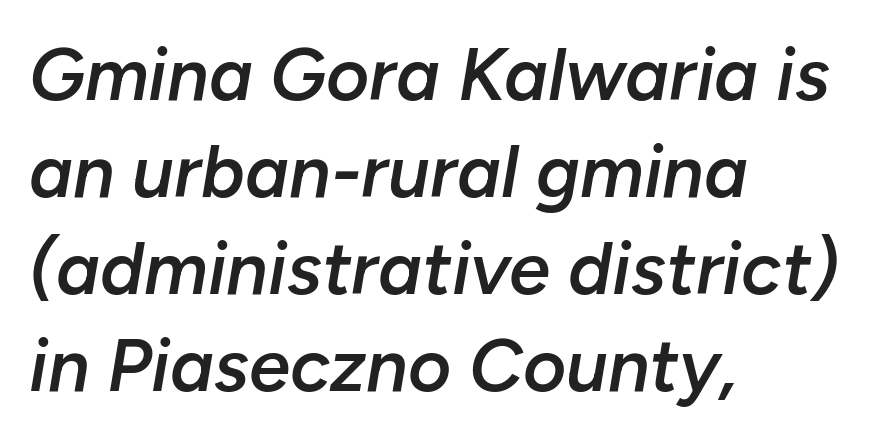
{"italic": "yes", "lean": "right", "slant_degrees": 10, "bold": "semi", "weight": "semibold", "width": "normal", "stroke_contrast": "low", "x_height": "medium", "monospaced": "no", "underline": "no", "align": "left", "line_spacing": "normal", "line_spacing_ratio": 1.31, "letter_spacing": "normal", "letter_spacing_em": 0.0, "glyph_px": 74}
